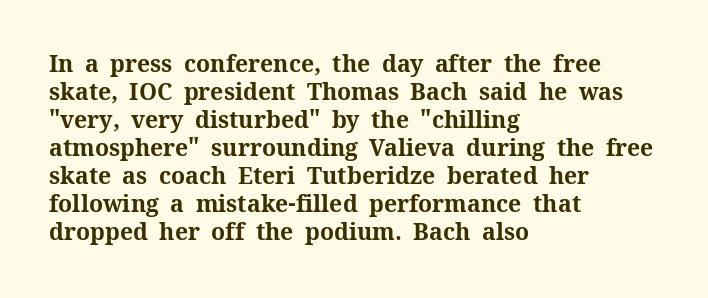
Q: Is the text bold? A: Yes.
Q: Is the text italic (slanted)? A: No, it is upright.
Q: Is the text underlined? A: No.
Q: How is the paragraph aligned? A: Left-aligned.
Q: Is the spacing between letters normal or unusually wide? A: Normal.
